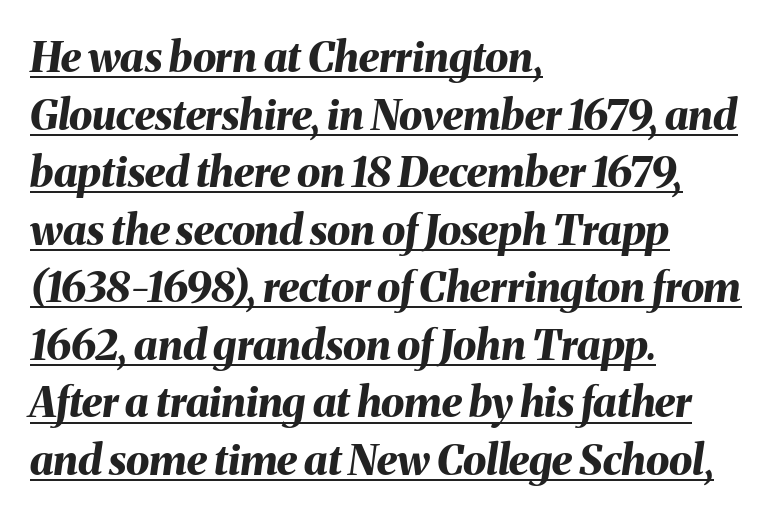
{"italic": "yes", "lean": "right", "slant_degrees": 8, "bold": "yes", "weight": "bold", "width": "normal", "stroke_contrast": "medium", "x_height": "medium", "monospaced": "no", "underline": "yes", "align": "left", "line_spacing": "normal", "line_spacing_ratio": 1.37, "letter_spacing": "normal", "letter_spacing_em": 0.0, "glyph_px": 42}
